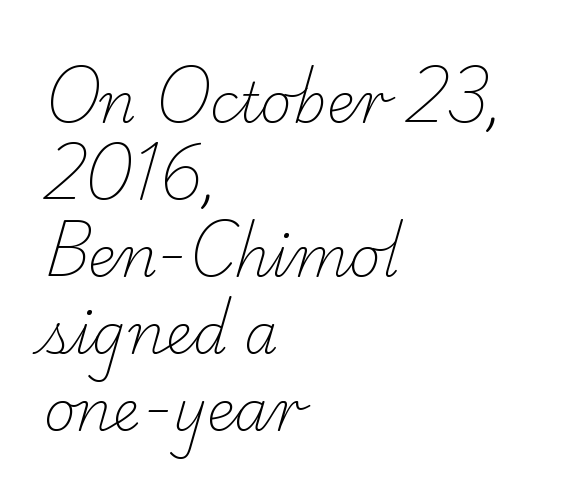
Q: Is the text bold? A: No.
Q: Is the typeface a serif or a sans-serif typeface? A: Serif.
Q: Is the text underlined? A: No.
Q: How is the paragraph aligned? A: Left-aligned.
Q: Is the spacing between letters normal or unusually wide? A: Normal.
Q: Is the spacing between lines tight, normal or loose? A: Normal.
Q: Width (condensed, normal, or wide)? A: Normal.
Q: Stroke contrast? A: Low.
Q: x-height? A: Small.
Q: Monospaced? A: No.
